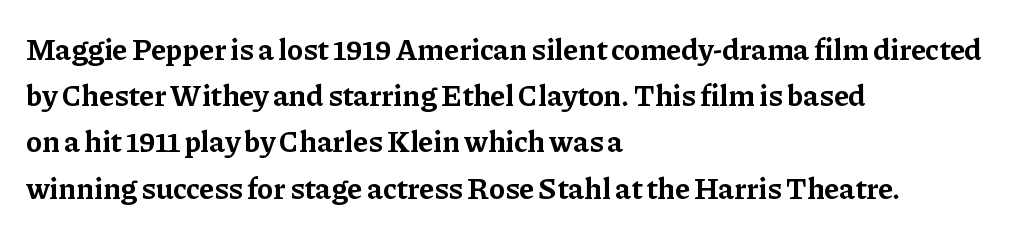
Its strokes are broad and dark, the hallmark of bold type. Is this a fixed-width face? No — the glyphs have proportional, varying widths. A roman cut, with each character standing at attention. The designer left line spacing at the default. Reading down the block, your eye returns to a fixed left position each line. Caption: standard tracking, unaltered.
